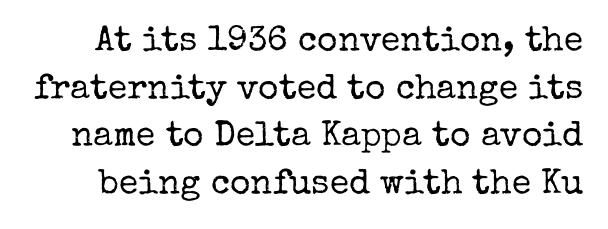
The image shows 35 px regular-weight serif type, upright; set normal line spacing (1.36x), normal letter spacing, not underlined; low stroke contrast and a medium x-height.
